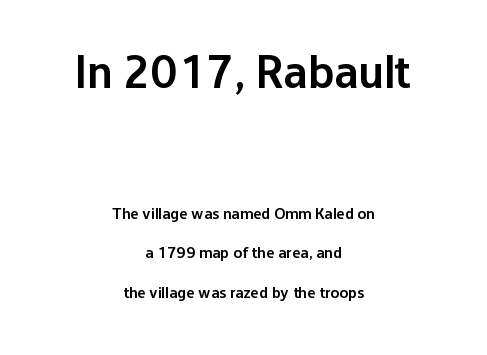
These words are printed semibold, heavier than regular yet not bold. Is this a fixed-width face? No — the glyphs have proportional, varying widths. Honestly, there is no underline to notice here at all. Note: no serifs on the glyphs.
